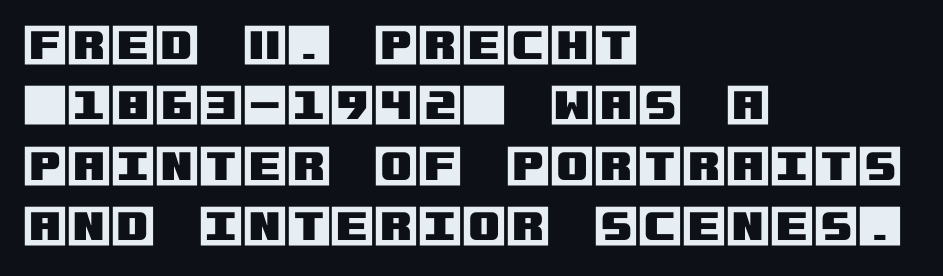
One-word summary of the alignment: left. The rendering uses a moderate line-height, typical for paragraphs. Each row of text sits above clean, open space. Is there any slant? The stems are plumb.
